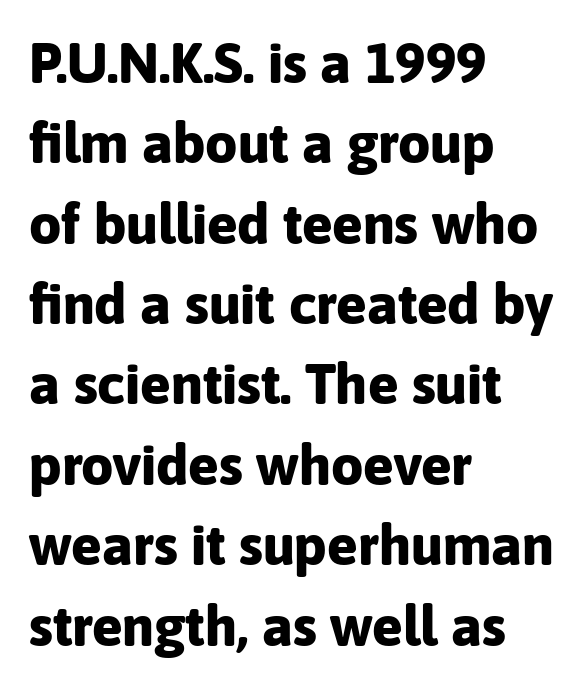
The image shows 57 px bold sans-serif type, upright; set left-aligned, normal line spacing (1.41x), normal letter spacing, not underlined; low stroke contrast and a medium x-height.
